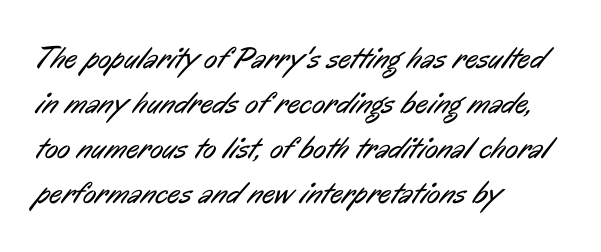
The image shows 31 px regular-weight, condensed sans-serif type; set left-aligned, normal line spacing (1.45x), normal letter spacing, not underlined; low stroke contrast and a medium x-height.
